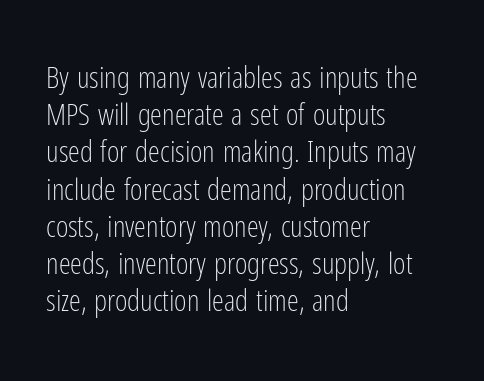
{"serif": "no", "italic": "no", "bold": "no", "weight": "light", "width": "condensed", "stroke_contrast": "low", "x_height": "medium", "monospaced": "no", "underline": "no", "align": "left", "line_spacing_ratio": 1.24, "letter_spacing": "normal", "letter_spacing_em": 0.0, "glyph_px": 30}
